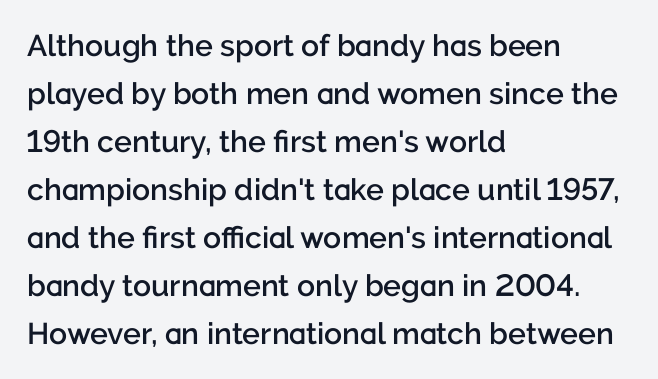
Q: Is the text bold? A: Semi-bold.
Q: Is the text italic (slanted)? A: No, it is upright.
Q: Is the typeface a serif or a sans-serif typeface? A: Sans-serif.
Q: Is the text underlined? A: No.
Q: How is the paragraph aligned? A: Left-aligned.
Q: Is the spacing between letters normal or unusually wide? A: Normal.
Q: Is the spacing between lines tight, normal or loose? A: Normal.
Q: Width (condensed, normal, or wide)? A: Normal.
Q: Stroke contrast? A: Low.
Q: x-height? A: Medium.
Q: Monospaced? A: No.
